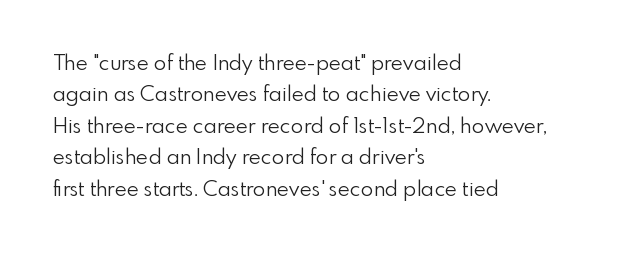
Q: Is the text bold? A: No.
Q: Is the text italic (slanted)? A: No, it is upright.
Q: Is the text underlined? A: No.
Q: How is the paragraph aligned? A: Left-aligned.
Q: Is the spacing between letters normal or unusually wide? A: Normal.
Q: Is the spacing between lines tight, normal or loose? A: Normal.
